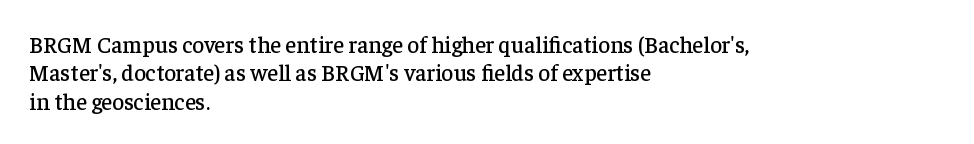
One-word summary of the alignment: left. These lines keep a tight, regular rhythm from letter to letter. Letters rest on an invisible, unmarked baseline. In terms of posture, this sample is upright.
